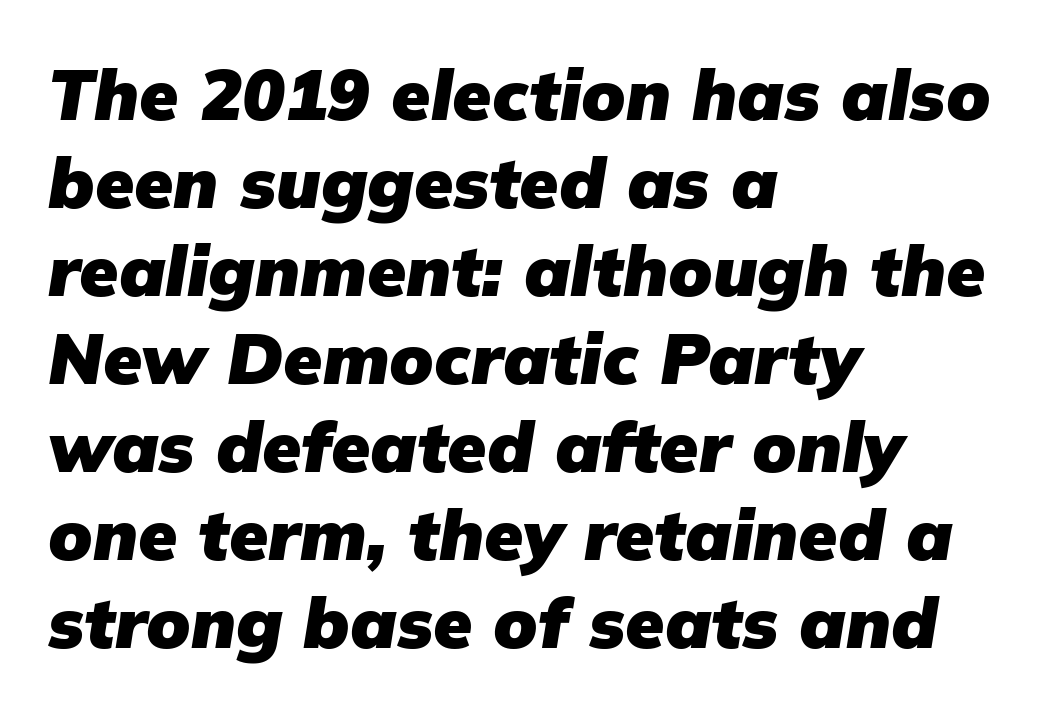
In CSS terms this would be text-align: left. The letters advance in unequal steps, a hallmark of proportional type. Strong, thick strokes mark this as bold type. In terms of letterspacing, this is plain default setting. Tall strokes in this sample are angled rather than plumb. Just letters on the line, the space beneath them empty.
